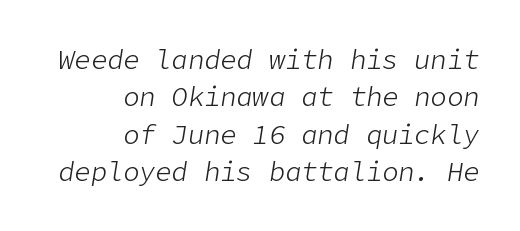
The image shows 27 px text type, italic (leaning right); set right-aligned, normal line spacing (1.38x), normal letter spacing, not underlined.
